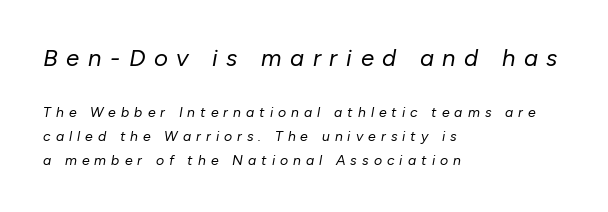
{"italic": "yes", "lean": "right", "slant_degrees": 10, "bold": "no", "underline": "no", "align": "left", "line_spacing": "normal", "line_spacing_ratio": 1.7, "letter_spacing": "wide", "letter_spacing_em": 0.36, "larger_block": "first", "size_ratio": 1.71, "glyph_px": 24}
